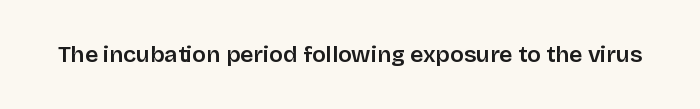
The image shows 23 px text type, upright; set normal letter spacing, not underlined.
